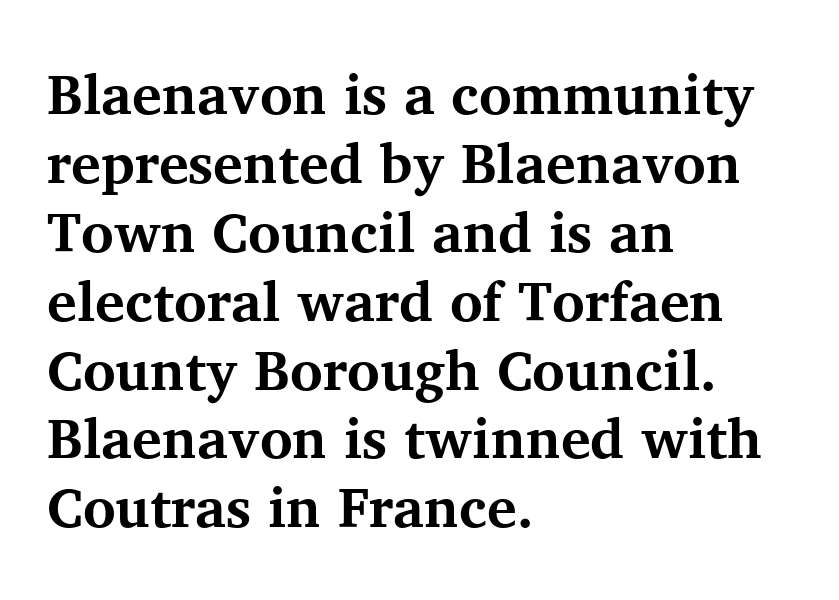
The image shows 56 px bold serif type, upright; set left-aligned, line spacing 1.23x, normal letter spacing, not underlined; medium stroke contrast and a medium x-height.
